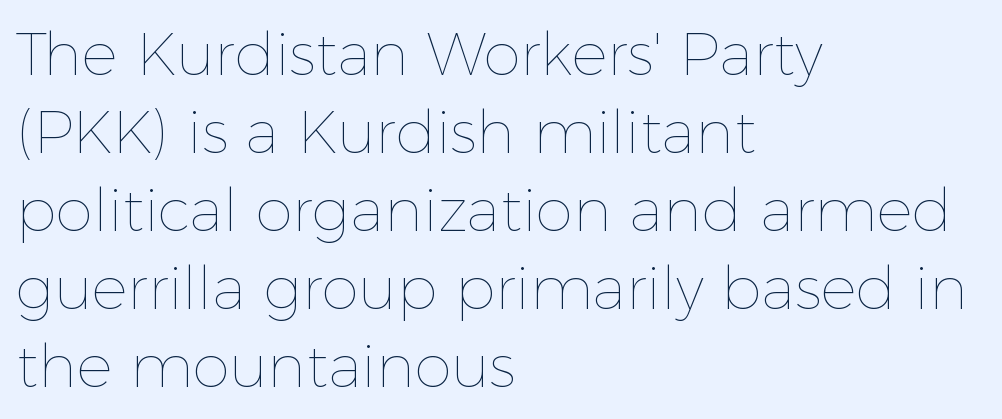
The strokes carry an ordinary text weight at most. Layout note: lines flush left. Clear beneath every line of the passage. The face used here is rendered with its standard letterfit. Quick note: interline space is typical. Is this a fixed-width face? No — the glyphs have proportional, varying widths.
